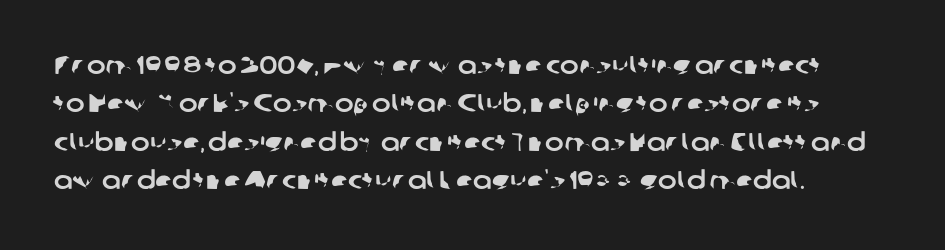
{"underline": "no", "align": "left", "line_spacing": "normal", "line_spacing_ratio": 1.54, "letter_spacing": "normal", "letter_spacing_em": 0.0, "glyph_px": 25}
